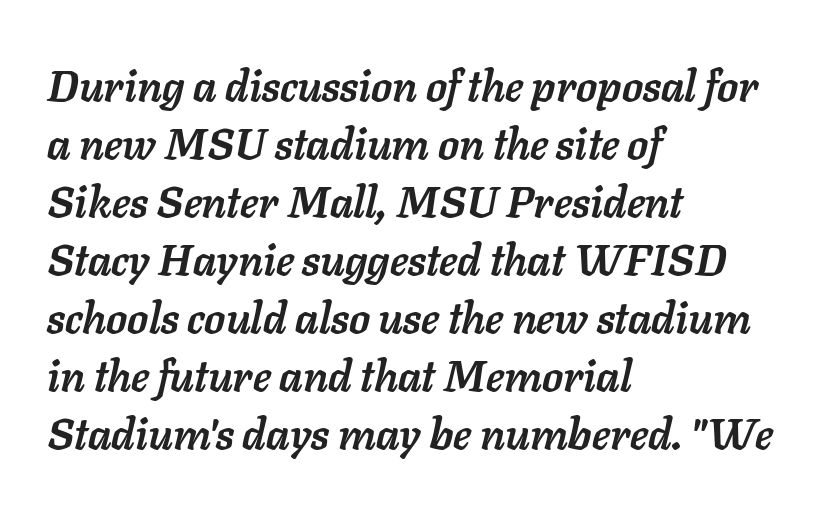
Rows of type keep a routine distance in the vertical direction. The rendering anchors every line to the left-hand side. Nobody touched the tracking dial on this one. The zone under the glyphs is completely vacant. A dark, heavy texture on the line: the type is bold.
